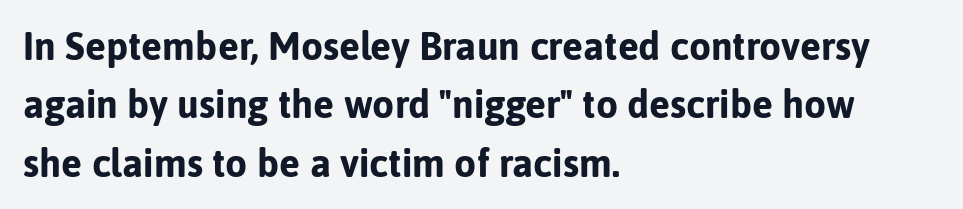
In terms of leading, this rendering sits right in the middle. The type sits square on the baseline with zero lean. A sans-serif font was chosen for this passage. Teacher's note: observe the even left margin — that is flush-left alignment. This sample uses plain, unmodified letter spacing. This sample has the flowing, uneven cadence of proportional lettering.
